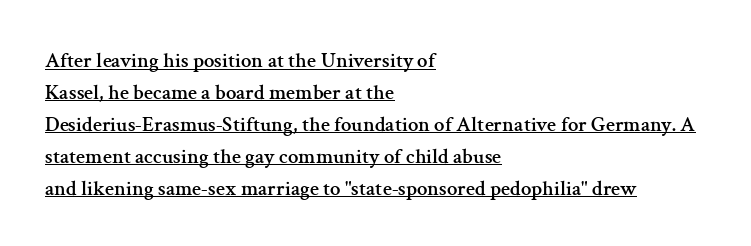
Normally led — the rows are evenly, conventionally spaced. Left-aligned paragraph, ragged on the right. This sample carries an underscore along the baseline area. Quick note: not italic, upright.
